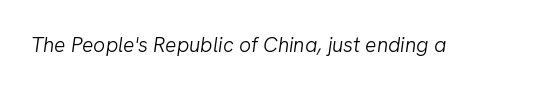
Q: Is the text bold? A: No.
Q: Is the text italic (slanted)? A: Yes, it leans right by about 8 degrees.
Q: Is the text underlined? A: No.
Q: Is the spacing between letters normal or unusually wide? A: Normal.
